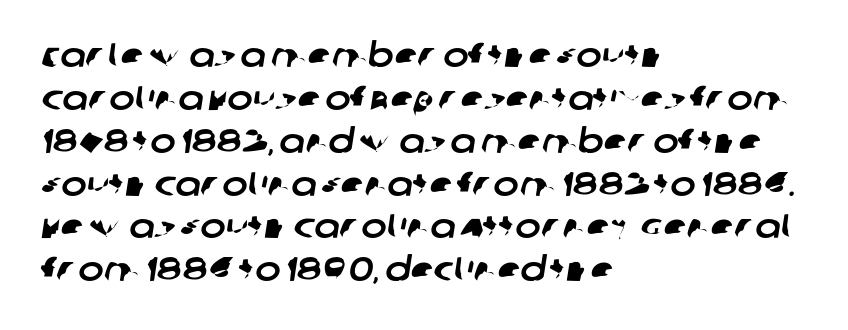
Caption: standard tracking, unaltered. Quick note: underline off. The letters advance in unequal steps, a hallmark of proportional type. Compared with a centered layout, this one pins lines to the left instead. Nothing sits at the stroke ends, so this counts as sans-serif.
